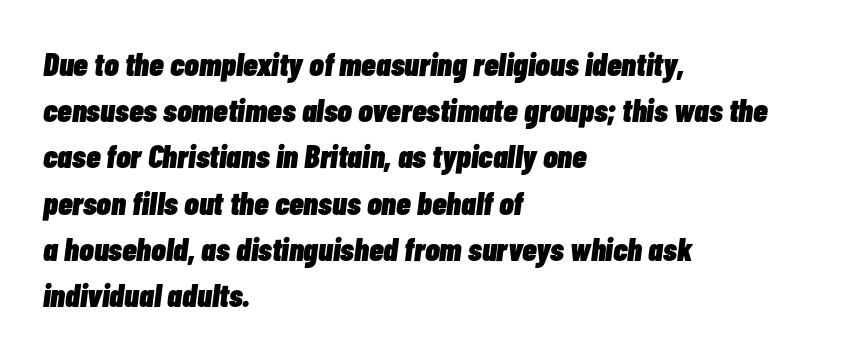
A classic flush-left, rag-right setting is used for this passage. A typesetter would mark this as italic. You could call the tracking neutral — neither tight nor loose. The glyphs are unaccompanied by any horizontal stroke below them. A typesetter would call this proportional, since set widths differ per character.
